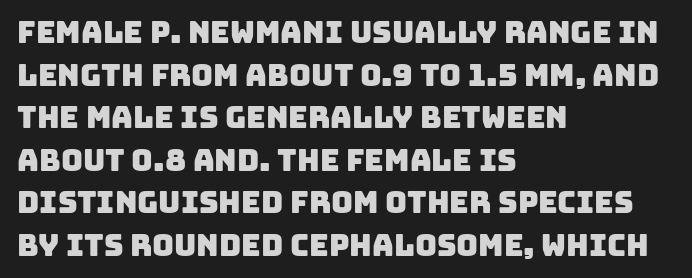
A typesetter would call this proportional, since set widths differ per character. The passage is arranged the way most books set body copy — flush left. Beneath every word, the page is bare. Leading: standard. Glyph-to-glyph distance matches everyday printed text.
